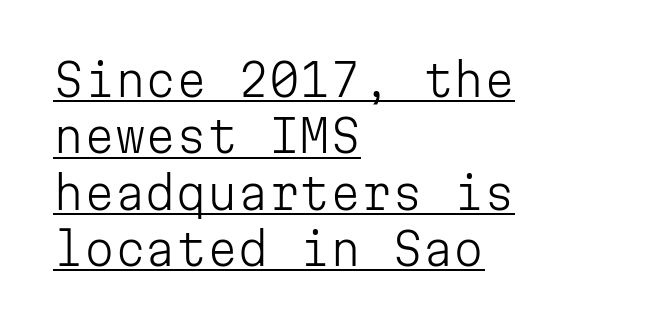
Q: Is the text bold? A: No.
Q: Is the text italic (slanted)? A: No, it is upright.
Q: Is the typeface a serif or a sans-serif typeface? A: Sans-serif.
Q: Is the text underlined? A: Yes.
Q: How is the paragraph aligned? A: Left-aligned.
Q: Is the spacing between letters normal or unusually wide? A: Normal.
Q: Is the spacing between lines tight, normal or loose? A: Normal.
Q: Width (condensed, normal, or wide)? A: Normal.
Q: Stroke contrast? A: Low.
Q: x-height? A: Medium.
Q: Monospaced? A: Yes.
